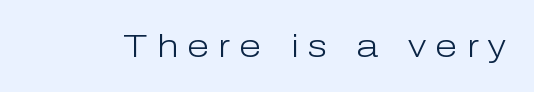
Underline: absent. When letters stand straight like this, we call the style roman or upright. This is not heavy type; no bold has been used. Tracking value appears strongly positive — letters spread wide. Observe the absence of serifs on each vertical stroke in this sample. Do the characters align in a grid? No, the font is proportional.
